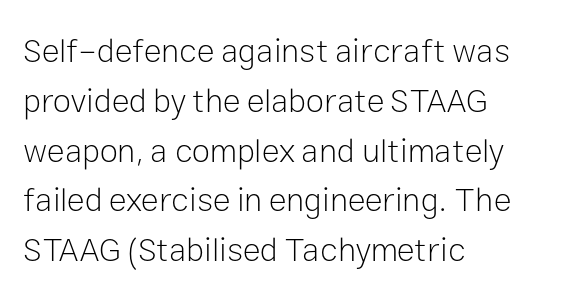
Q: Is the text bold? A: No.
Q: Is the text italic (slanted)? A: No, it is upright.
Q: Is the typeface a serif or a sans-serif typeface? A: Sans-serif.
Q: Is the text underlined? A: No.
Q: How is the paragraph aligned? A: Left-aligned.
Q: Is the spacing between letters normal or unusually wide? A: Normal.
Q: Is the spacing between lines tight, normal or loose? A: Normal.
Q: Width (condensed, normal, or wide)? A: Normal.
Q: Stroke contrast? A: Low.
Q: x-height? A: Medium.
Q: Monospaced? A: No.
